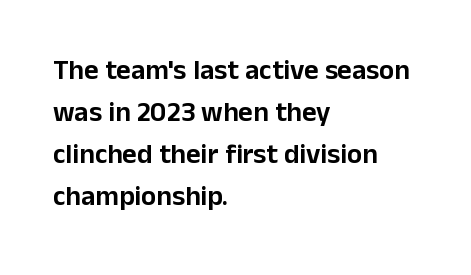
{"serif": "no", "italic": "no", "width": "normal", "stroke_contrast": "low", "x_height": "medium", "monospaced": "no", "underline": "no", "align": "left", "line_spacing": "normal", "line_spacing_ratio": 1.5, "letter_spacing": "normal", "letter_spacing_em": 0.0, "glyph_px": 28}
